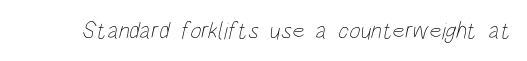
Rule under the text: the space is simply empty. What stands out about the letter spacing? Nothing — it is the standard amount. Think standard paragraph weight, or any step lighter than that.
